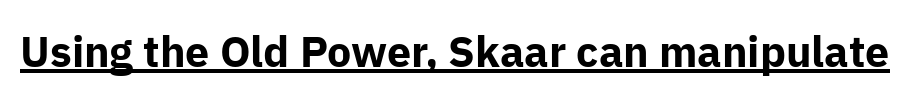
{"serif": "no", "italic": "no", "bold": "yes", "weight": "bold", "width": "normal", "stroke_contrast": "low", "x_height": "medium", "monospaced": "no", "underline": "yes", "letter_spacing": "normal", "letter_spacing_em": 0.0, "glyph_px": 43}
